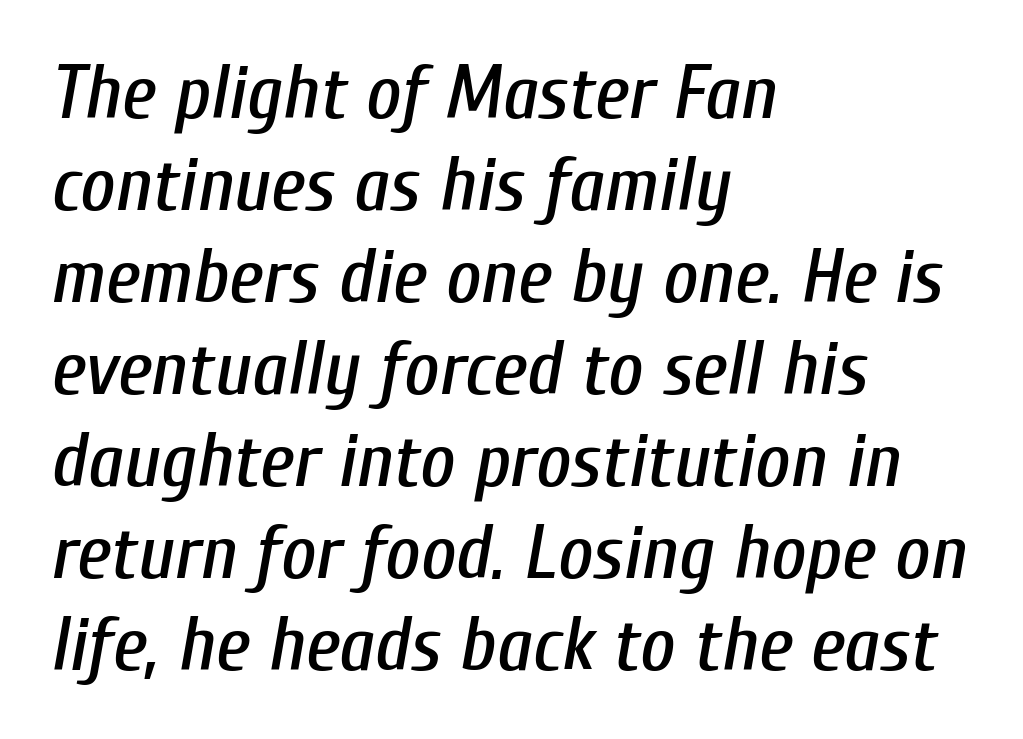
Q: Is the text italic (slanted)? A: Yes, it leans right by about 10 degrees.
Q: Is the text underlined? A: No.
Q: How is the paragraph aligned? A: Left-aligned.
Q: Is the spacing between letters normal or unusually wide? A: Normal.
Q: Width (condensed, normal, or wide)? A: Condensed.
Q: Stroke contrast? A: Low.
Q: x-height? A: Medium.
Q: Monospaced? A: No.
